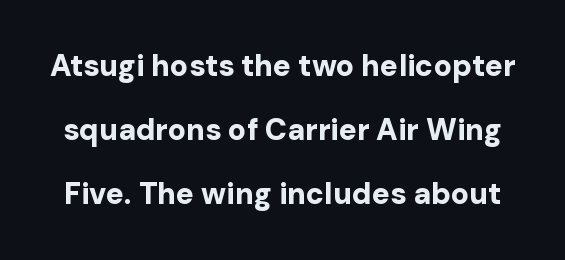
Typesetter's note: full bold, strokes at maximum text heaviness. If you measured baseline to baseline, you'd find a long distance. Looks like regular typesetting: each glyph gets only the width it needs. Anything drawn beneath the words? Only blank space.
